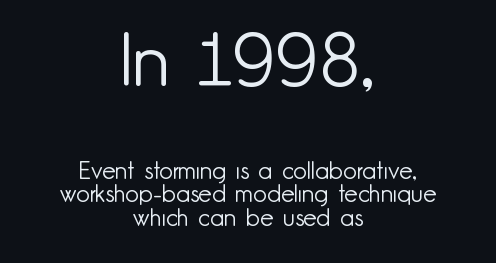
{"serif": "no", "italic": "no", "bold": "no", "weight": "light", "width": "normal", "stroke_contrast": "low", "x_height": "small", "monospaced": "no", "underline": "no", "align": "center", "line_spacing": "tight", "line_spacing_ratio": 0.98, "letter_spacing": "normal", "letter_spacing_em": 0.0, "larger_block": "first", "size_ratio": 3.04, "glyph_px": 73}
